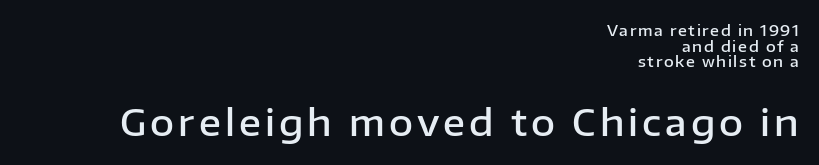
{"serif": "no", "italic": "no", "bold": "semi", "weight": "semibold", "width": "normal", "stroke_contrast": "low", "x_height": "medium", "monospaced": "no", "underline": "no", "align": "right", "line_spacing": "tight", "line_spacing_ratio": 1.05, "larger_block": "second", "size_ratio": 2.47, "glyph_px": 37}
